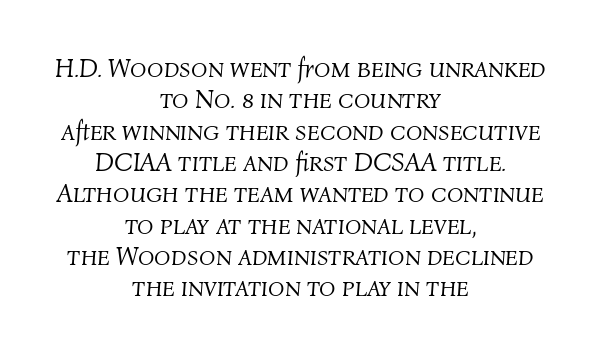
The image shows 27 px text type, italic (leaning right); set centered, line spacing 1.16x, normal letter spacing, not underlined.
